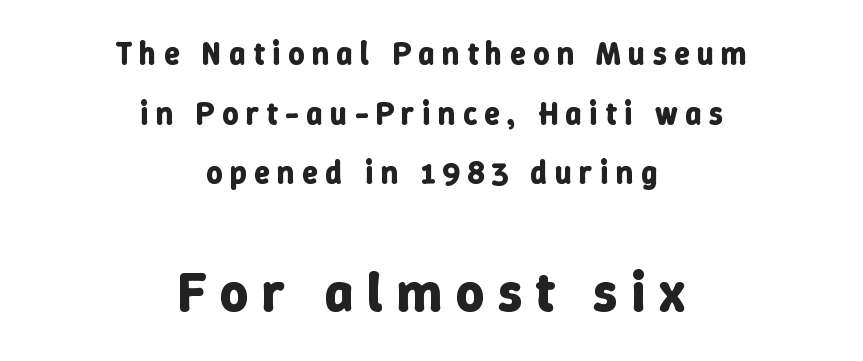
Q: Is the text bold? A: Yes.
Q: Is the text italic (slanted)? A: No, it is upright.
Q: Is the text underlined? A: No.
Q: How is the paragraph aligned? A: Centered.
Q: Is the spacing between letters normal or unusually wide? A: Unusually wide.
Q: Which block of text is set in a larger size, the first (top) or the second (bottom)? A: The second (bottom) one.
Q: Width (condensed, normal, or wide)? A: Normal.
Q: Stroke contrast? A: Low.
Q: x-height? A: Medium.
Q: Monospaced? A: No.
